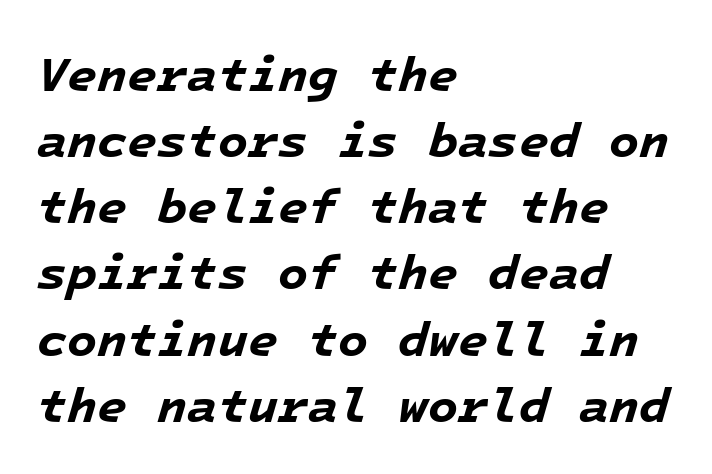
{"italic": "yes", "lean": "right", "slant_degrees": 16, "bold": "yes", "weight": "bold", "width": "normal", "stroke_contrast": "low", "x_height": "medium", "monospaced": "yes", "underline": "no", "align": "left", "line_spacing": "normal", "line_spacing_ratio": 1.35, "letter_spacing": "normal", "letter_spacing_em": 0.0, "glyph_px": 49}
